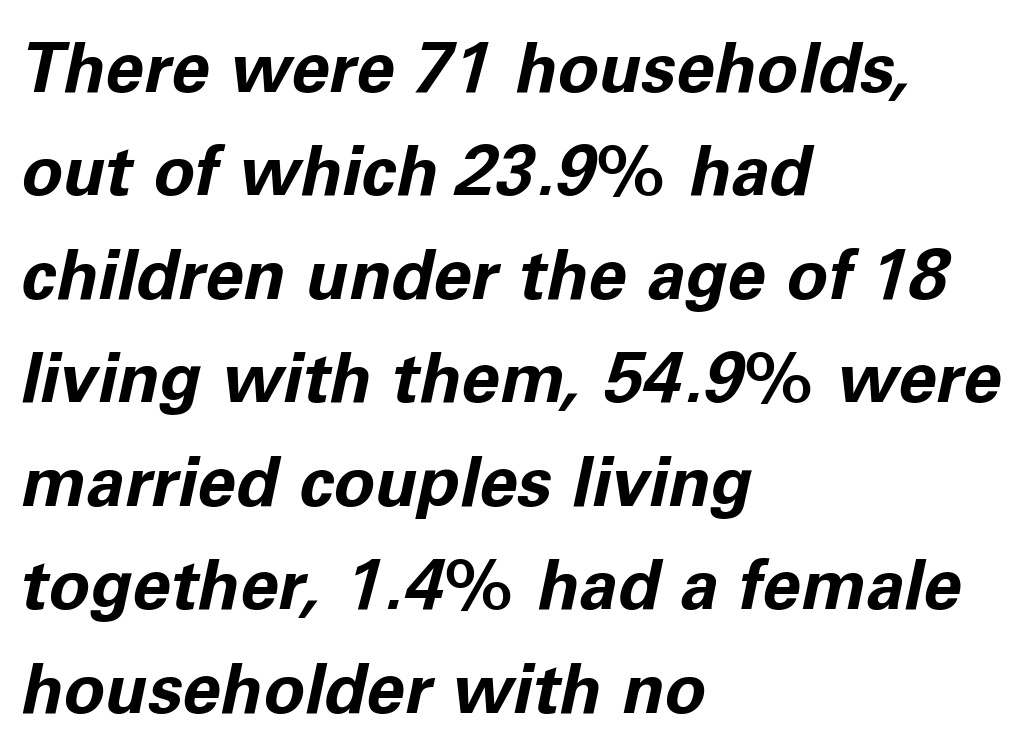
The image shows 69 px bold type, italic (leaning right); set left-aligned, normal line spacing (1.5x), normal letter spacing, not underlined; low stroke contrast and a medium x-height.
